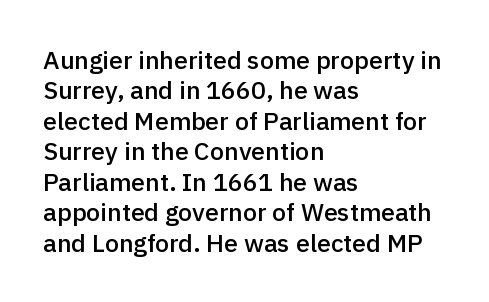
This is moderately heavy type, rendered in semibold. The lines are quadded left. The words here are not underlined. Look at the tracking — it's just the regular setting, nothing added. No italicization has been applied; the sample stays upright.
